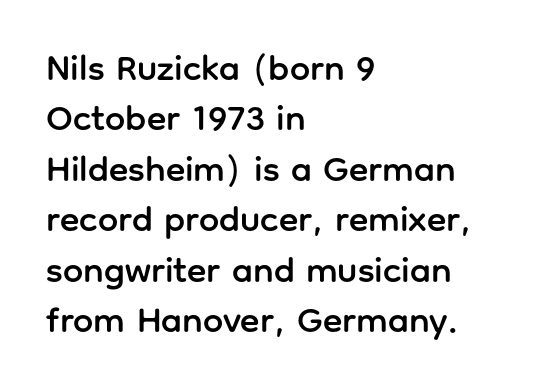
The image shows 36 px sans-serif type, upright; set left-aligned, normal line spacing (1.4x), normal letter spacing, not underlined; low stroke contrast and a medium x-height.
